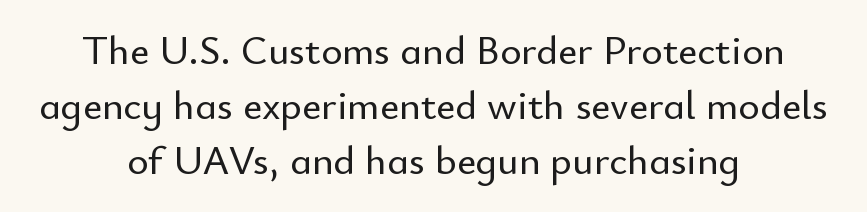
{"serif": "no", "italic": "no", "width": "normal", "stroke_contrast": "low", "x_height": "small", "monospaced": "no", "underline": "no", "align": "center", "line_spacing": "normal", "line_spacing_ratio": 1.34, "letter_spacing": "normal", "letter_spacing_em": 0.0, "glyph_px": 41}
